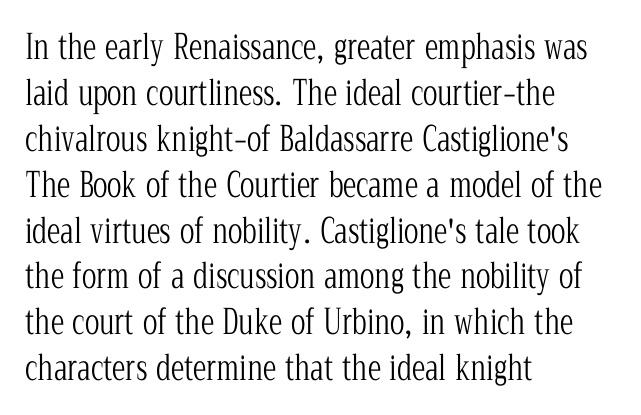
Q: Is the text bold? A: No.
Q: Is the text italic (slanted)? A: No, it is upright.
Q: Is the typeface a serif or a sans-serif typeface? A: Serif.
Q: Is the text underlined? A: No.
Q: How is the paragraph aligned? A: Left-aligned.
Q: Is the spacing between letters normal or unusually wide? A: Normal.
Q: Is the spacing between lines tight, normal or loose? A: Normal.
Q: Width (condensed, normal, or wide)? A: Condensed.
Q: Stroke contrast? A: Low.
Q: x-height? A: Medium.
Q: Monospaced? A: No.
